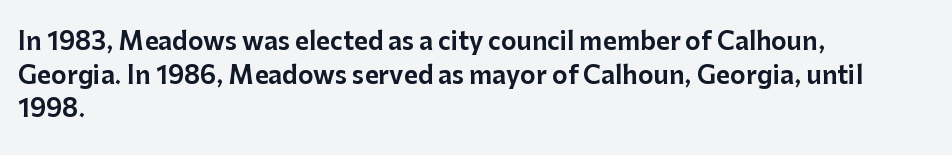
Q: Is the text italic (slanted)? A: No, it is upright.
Q: Is the text underlined? A: No.
Q: How is the paragraph aligned? A: Left-aligned.
Q: Is the spacing between letters normal or unusually wide? A: Normal.
Q: Is the spacing between lines tight, normal or loose? A: Normal.
